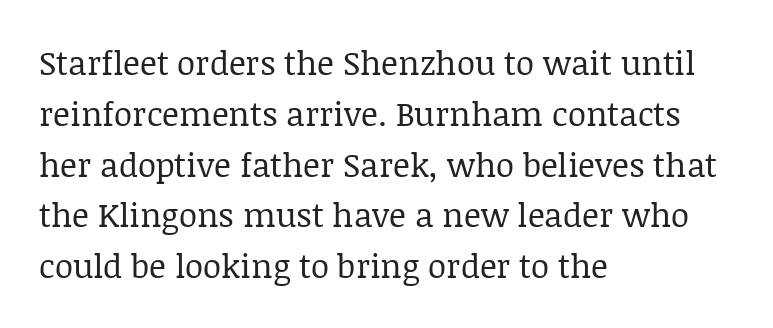
{"serif": "yes", "italic": "no", "bold": "no", "weight": "regular", "width": "normal", "stroke_contrast": "low", "x_height": "large", "monospaced": "no", "underline": "no", "align": "left", "line_spacing": "normal", "line_spacing_ratio": 1.54, "letter_spacing": "normal", "letter_spacing_em": 0.0, "glyph_px": 33}
